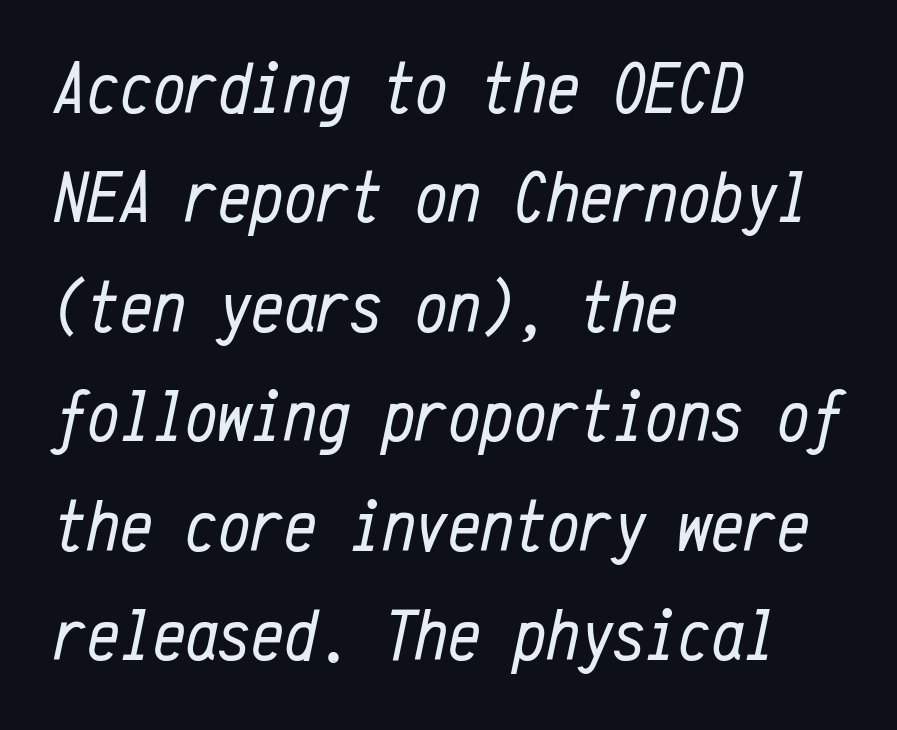
The image shows 73 px regular-weight, condensed type, italic (leaning right), monospaced; set left-aligned, normal line spacing (1.5x), normal letter spacing, not underlined; low stroke contrast and a medium x-height.
